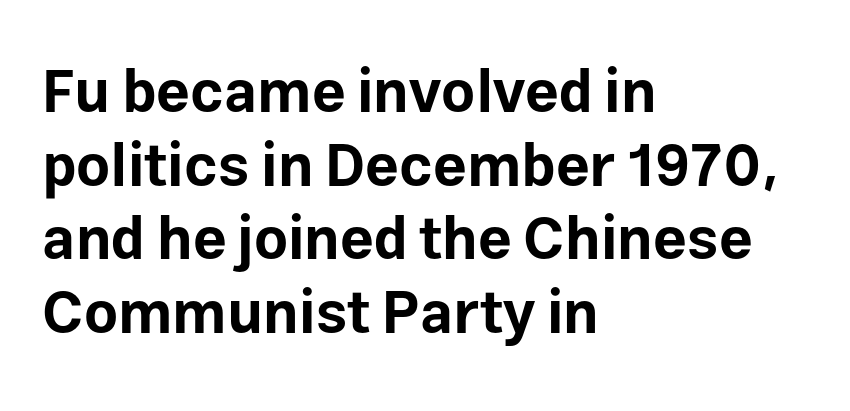
Q: Is the text bold? A: Yes.
Q: Is the text italic (slanted)? A: No, it is upright.
Q: Is the typeface a serif or a sans-serif typeface? A: Sans-serif.
Q: Is the text underlined? A: No.
Q: How is the paragraph aligned? A: Left-aligned.
Q: Is the spacing between letters normal or unusually wide? A: Normal.
Q: Is the spacing between lines tight, normal or loose? A: Normal.
Q: Width (condensed, normal, or wide)? A: Normal.
Q: Stroke contrast? A: Low.
Q: x-height? A: Medium.
Q: Monospaced? A: No.
